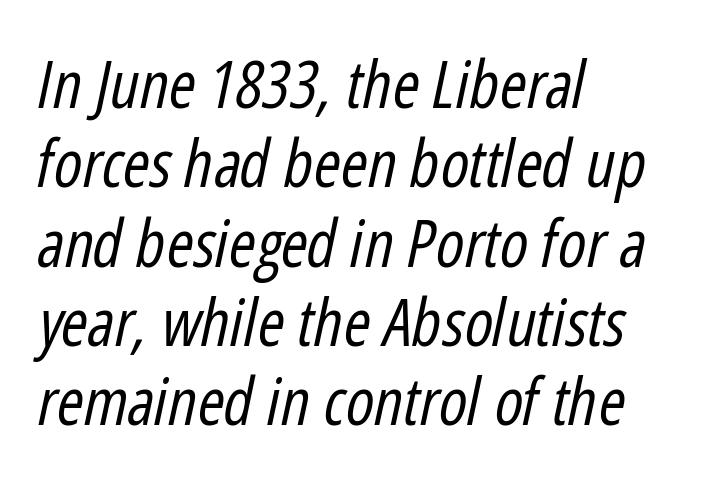
{"italic": "yes", "lean": "right", "slant_degrees": 12, "bold": "no", "weight": "regular", "width": "condensed", "stroke_contrast": "low", "x_height": "medium", "monospaced": "no", "underline": "no", "align": "left", "line_spacing_ratio": 1.22, "letter_spacing": "normal", "letter_spacing_em": 0.0, "glyph_px": 65}
